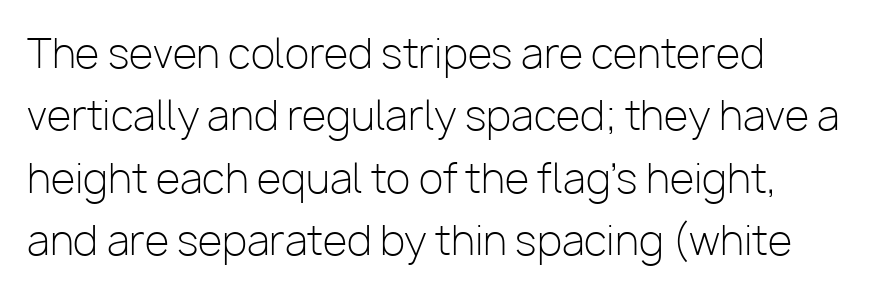
{"serif": "no", "italic": "no", "bold": "no", "weight": "light", "width": "normal", "stroke_contrast": "low", "x_height": "medium", "monospaced": "no", "underline": "no", "align": "left", "line_spacing": "normal", "line_spacing_ratio": 1.56, "letter_spacing": "normal", "letter_spacing_em": 0.0, "glyph_px": 40}
